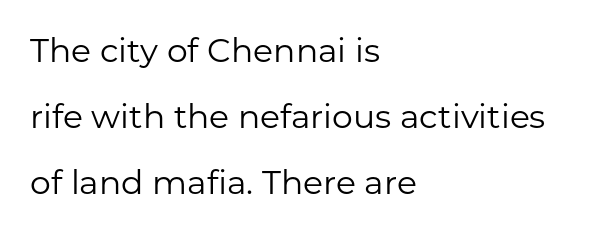
The image shows 33 px regular-weight sans-serif type, upright; set left-aligned, loose line spacing (2.0x), normal letter spacing, not underlined; low stroke contrast and a medium x-height.
